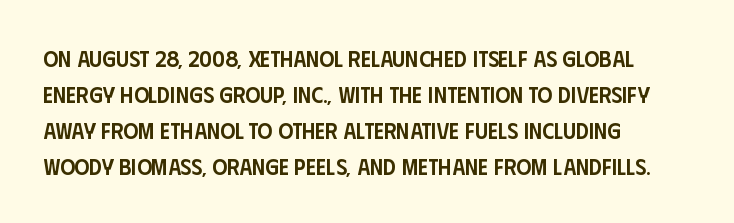
Q: Is the text bold? A: Semi-bold.
Q: Is the text italic (slanted)? A: No, it is upright.
Q: Is the text underlined? A: No.
Q: How is the paragraph aligned? A: Left-aligned.
Q: Is the spacing between letters normal or unusually wide? A: Normal.
Q: Is the spacing between lines tight, normal or loose? A: Normal.
